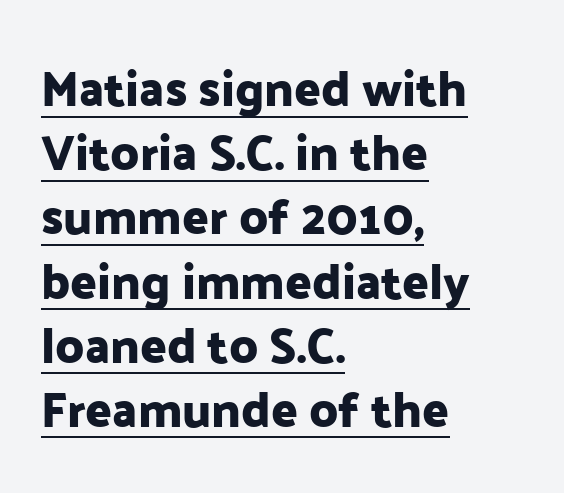
Q: Is the text italic (slanted)? A: No, it is upright.
Q: Is the typeface a serif or a sans-serif typeface? A: Sans-serif.
Q: Is the text underlined? A: Yes.
Q: How is the paragraph aligned? A: Left-aligned.
Q: Is the spacing between letters normal or unusually wide? A: Normal.
Q: Is the spacing between lines tight, normal or loose? A: Normal.
Q: Width (condensed, normal, or wide)? A: Normal.
Q: Stroke contrast? A: Low.
Q: x-height? A: Medium.
Q: Monospaced? A: No.
